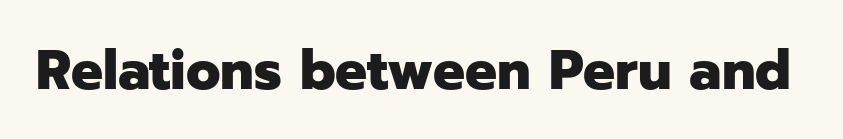
The image shows 56 px heavy sans-serif type, upright; set normal letter spacing, not underlined; low stroke contrast and a medium x-height.
